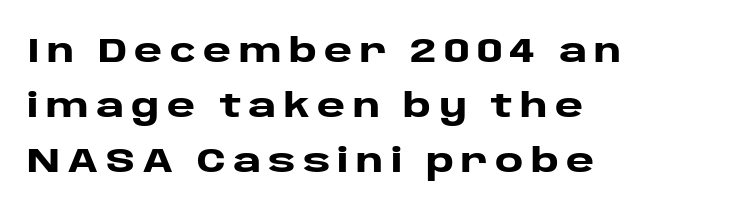
{"serif": "no", "italic": "no", "bold": "yes", "weight": "heavy", "width": "wide", "stroke_contrast": "low", "x_height": "large", "monospaced": "no", "underline": "no", "align": "left", "line_spacing": "normal", "line_spacing_ratio": 1.62, "letter_spacing": "wide", "letter_spacing_em": 0.21, "glyph_px": 34}
